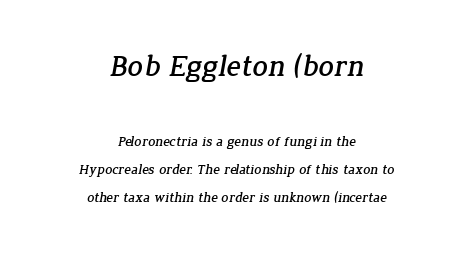
The letters advance in unequal steps, a hallmark of proportional type. Size hierarchy here favors the leading block over the trailing one. Default kerning and tracking; the words read as compact shapes. One glance says open: line gaps are wider than usual. The foot of each line stays bare and open. Caption: multi-line text, centered on the measure.
